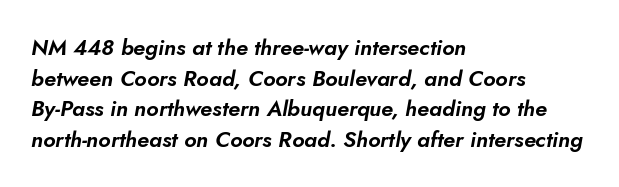
The image shows 22 px text type, italic (leaning right); set left-aligned, normal line spacing (1.39x), normal letter spacing, not underlined.
